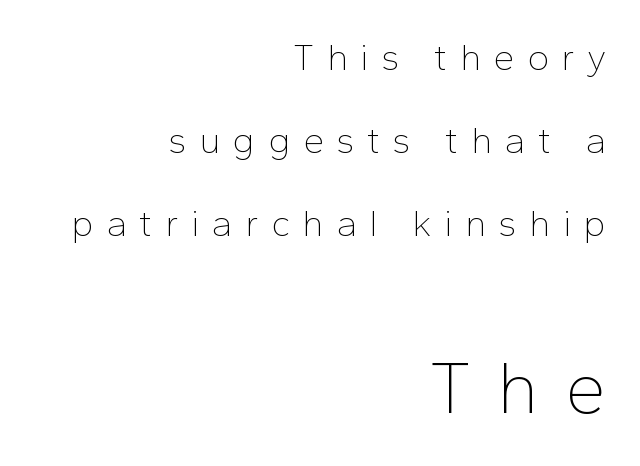
Q: Is the text bold? A: No.
Q: Is the text italic (slanted)? A: No, it is upright.
Q: Is the typeface a serif or a sans-serif typeface? A: Sans-serif.
Q: Is the text underlined? A: No.
Q: How is the paragraph aligned? A: Right-aligned.
Q: Is the spacing between letters normal or unusually wide? A: Unusually wide.
Q: Is the spacing between lines tight, normal or loose? A: Loose.
Q: Which block of text is set in a larger size, the first (top) or the second (bottom)? A: The second (bottom) one.
Q: Width (condensed, normal, or wide)? A: Normal.
Q: Stroke contrast? A: Low.
Q: x-height? A: Medium.
Q: Monospaced? A: No.
